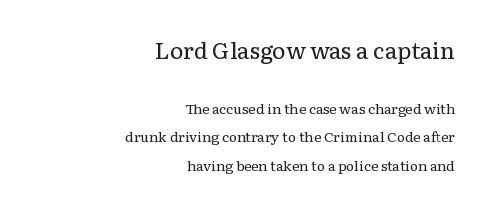
{"italic": "no", "bold": "no", "underline": "no", "align": "right", "line_spacing": "loose", "line_spacing_ratio": 2.05, "letter_spacing": "normal", "letter_spacing_em": 0.0, "larger_block": "first", "size_ratio": 1.64, "glyph_px": 23}
